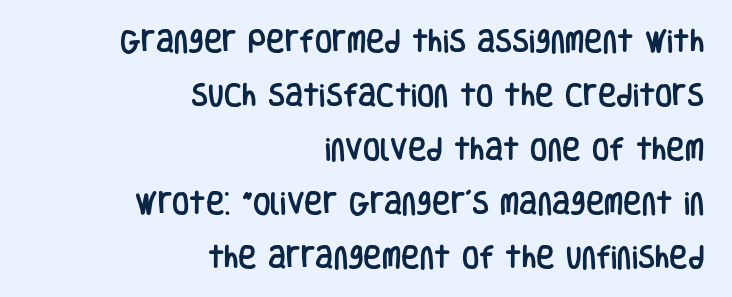
Notice how the stems are strictly vertical — no italics here. Anything drawn beneath the words? Only blank space. Spacing between characters is what you'd get straight out of the box. Leading is clearly above the norm, producing a sparse column.
